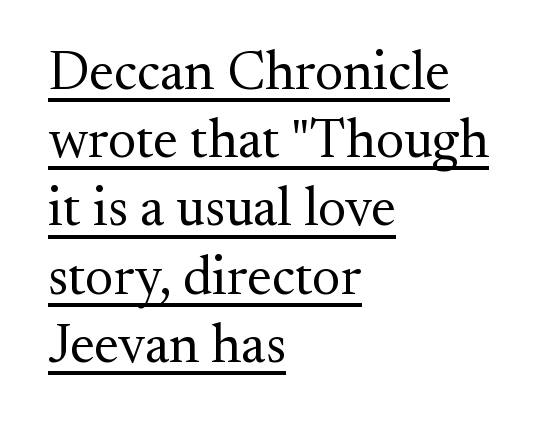
The image shows 55 px regular-weight serif type, upright; set left-aligned, line spacing 1.24x, normal letter spacing, underlined; medium stroke contrast and a small x-height.
